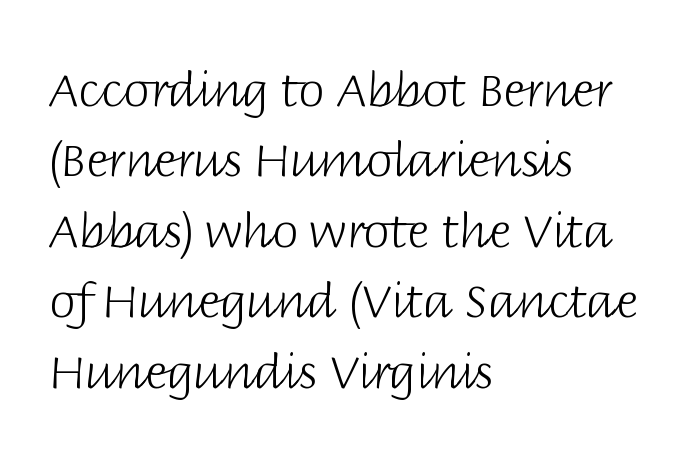
Q: Is the text bold? A: No.
Q: Is the text italic (slanted)? A: No, it is upright.
Q: Is the typeface a serif or a sans-serif typeface? A: Sans-serif.
Q: Is the text underlined? A: No.
Q: How is the paragraph aligned? A: Left-aligned.
Q: Is the spacing between letters normal or unusually wide? A: Normal.
Q: Is the spacing between lines tight, normal or loose? A: Normal.
Q: Width (condensed, normal, or wide)? A: Normal.
Q: Stroke contrast? A: Low.
Q: x-height? A: Large.
Q: Monospaced? A: No.
